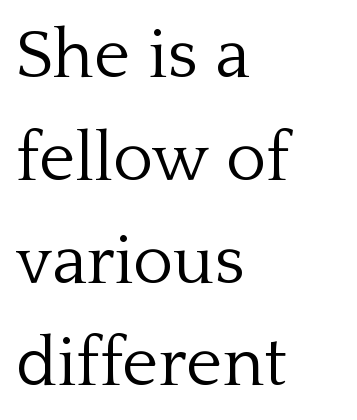
{"serif": "yes", "italic": "no", "bold": "no", "weight": "light", "width": "normal", "stroke_contrast": "low", "x_height": "medium", "monospaced": "no", "underline": "no", "align": "left", "line_spacing": "normal", "line_spacing_ratio": 1.49, "letter_spacing": "normal", "letter_spacing_em": 0.0, "glyph_px": 69}
